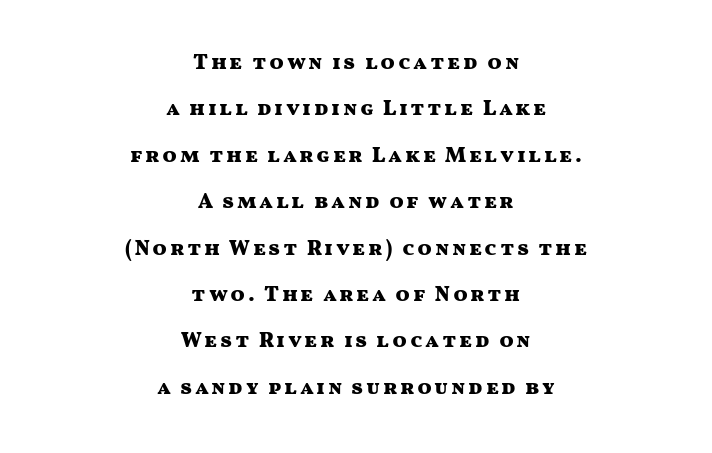
The leading is generous, giving the passage an open texture. Weight check: bold — yes, fully. The gap between lines stays unmarked. Posture: vertical. Alignment: centered.
